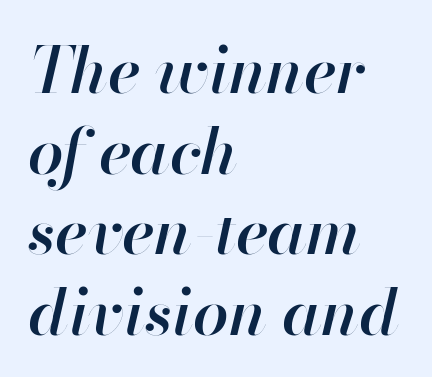
The image shows 64 px semibold type, italic (leaning right); set left-aligned, normal line spacing (1.26x), normal letter spacing, not underlined; high stroke contrast and a small x-height.
